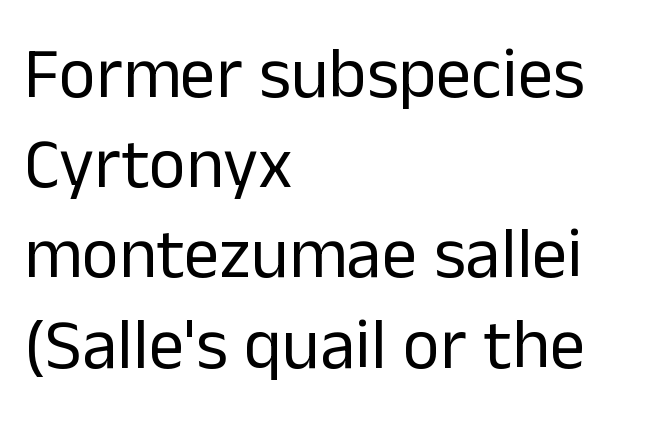
Q: Is the text bold? A: No.
Q: Is the text italic (slanted)? A: No, it is upright.
Q: Is the typeface a serif or a sans-serif typeface? A: Sans-serif.
Q: Is the text underlined? A: No.
Q: How is the paragraph aligned? A: Left-aligned.
Q: Is the spacing between letters normal or unusually wide? A: Normal.
Q: Is the spacing between lines tight, normal or loose? A: Normal.
Q: Width (condensed, normal, or wide)? A: Normal.
Q: Stroke contrast? A: Low.
Q: x-height? A: Medium.
Q: Monospaced? A: No.
